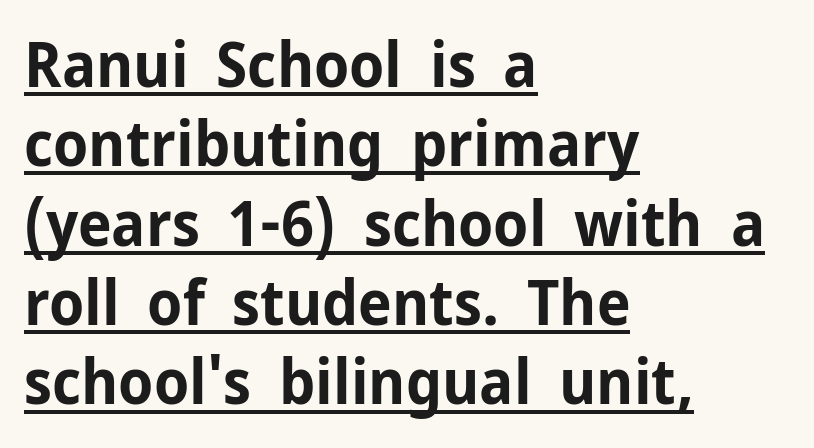
The image shows 62 px bold sans-serif type, upright; set left-aligned, normal line spacing (1.28x), normal letter spacing, underlined; low stroke contrast and a medium x-height.
